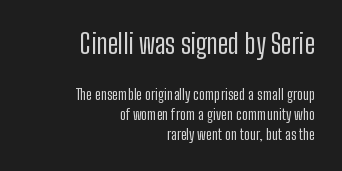
The image shows 27 px text type, upright; set right-aligned, normal line spacing (1.34x), normal letter spacing, not underlined; the first (top) block is 1.8x larger.
